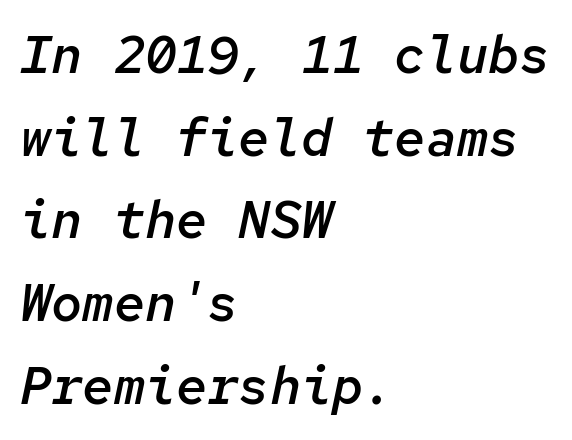
{"italic": "yes", "lean": "right", "slant_degrees": 12, "bold": "semi", "weight": "semibold", "width": "normal", "stroke_contrast": "low", "x_height": "medium", "monospaced": "yes", "underline": "no", "align": "left", "line_spacing": "normal", "line_spacing_ratio": 1.59, "letter_spacing": "normal", "letter_spacing_em": 0.0, "glyph_px": 52}
